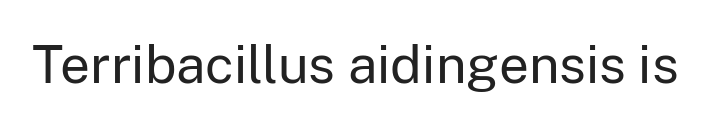
Q: Is the text bold? A: No.
Q: Is the text italic (slanted)? A: No, it is upright.
Q: Is the typeface a serif or a sans-serif typeface? A: Sans-serif.
Q: Is the text underlined? A: No.
Q: Is the spacing between letters normal or unusually wide? A: Normal.
Q: Width (condensed, normal, or wide)? A: Normal.
Q: Stroke contrast? A: Low.
Q: x-height? A: Medium.
Q: Monospaced? A: No.
